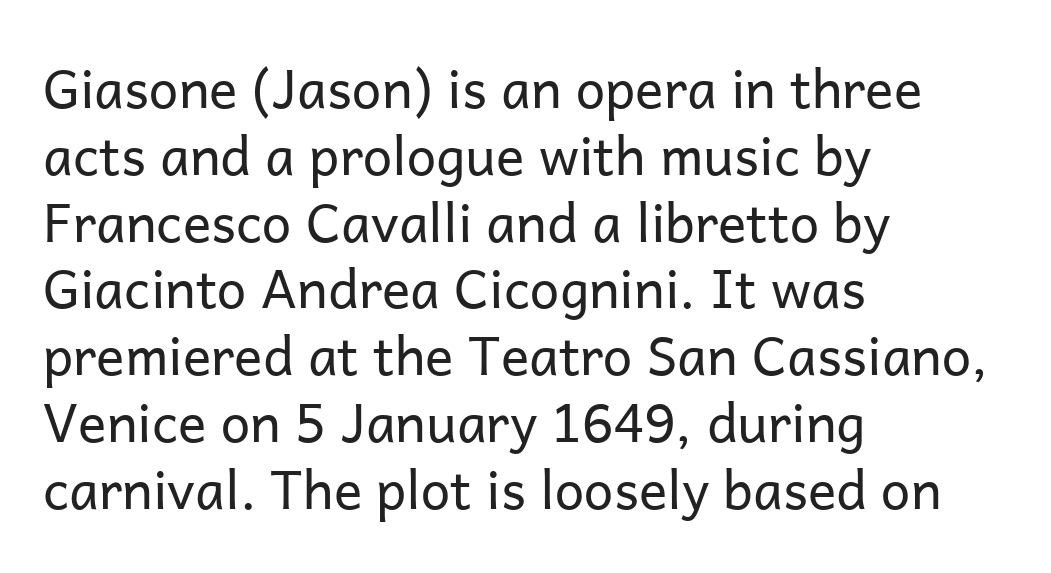
Q: Is the text bold? A: No.
Q: Is the text italic (slanted)? A: No, it is upright.
Q: Is the typeface a serif or a sans-serif typeface? A: Sans-serif.
Q: Is the text underlined? A: No.
Q: How is the paragraph aligned? A: Left-aligned.
Q: Is the spacing between letters normal or unusually wide? A: Normal.
Q: Is the spacing between lines tight, normal or loose? A: Normal.
Q: Width (condensed, normal, or wide)? A: Normal.
Q: Stroke contrast? A: Low.
Q: x-height? A: Medium.
Q: Monospaced? A: No.
